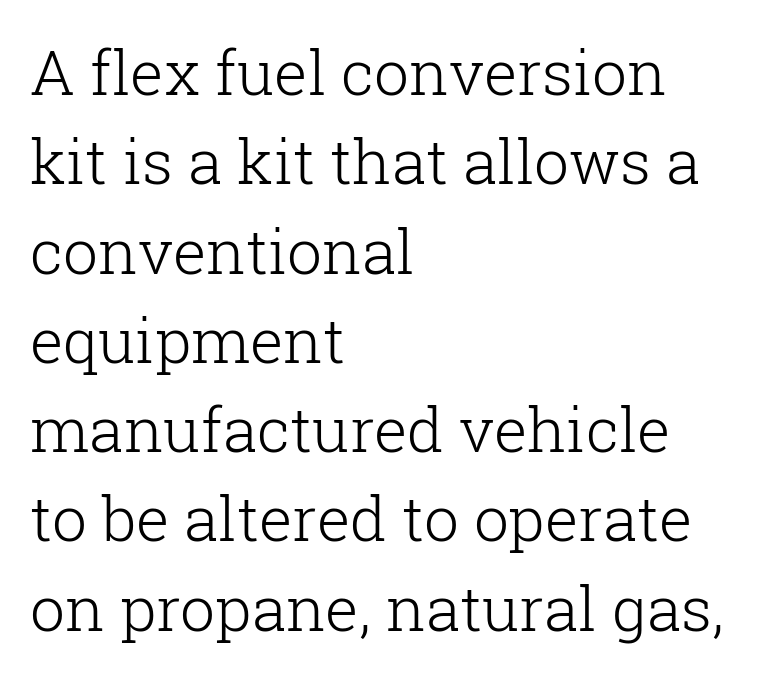
{"serif": "yes", "italic": "no", "bold": "no", "weight": "light", "width": "normal", "stroke_contrast": "low", "x_height": "medium", "monospaced": "no", "underline": "no", "align": "left", "line_spacing": "normal", "line_spacing_ratio": 1.44, "letter_spacing": "normal", "letter_spacing_em": 0.0, "glyph_px": 62}
